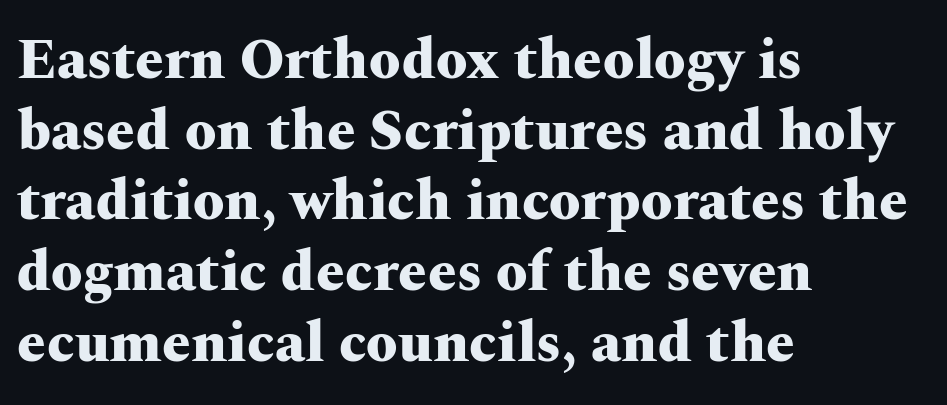
The image shows 57 px heavy, wide serif type, upright; set left-aligned, line spacing 1.24x, normal letter spacing, not underlined; medium stroke contrast and a medium x-height.
